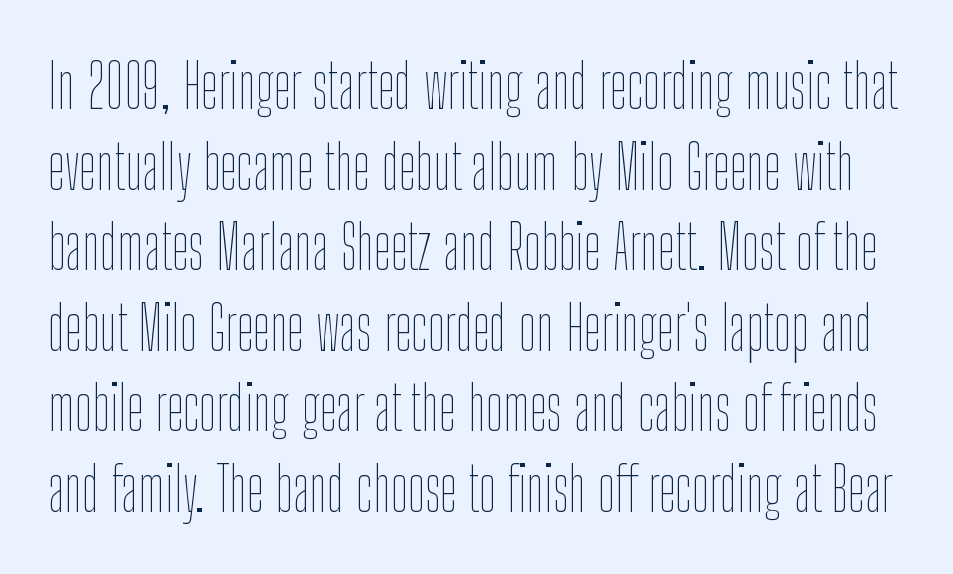
The image shows 61 px thin, condensed type, upright; set normal line spacing (1.32x), normal letter spacing, not underlined; low stroke contrast and a medium x-height.
